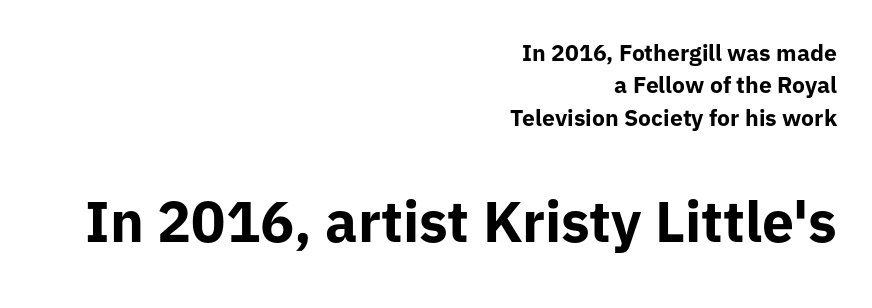
{"serif": "no", "italic": "no", "bold": "yes", "weight": "bold", "width": "normal", "stroke_contrast": "low", "x_height": "medium", "monospaced": "no", "underline": "no", "align": "right", "line_spacing": "normal", "line_spacing_ratio": 1.41, "letter_spacing": "normal", "letter_spacing_em": 0.0, "larger_block": "second", "size_ratio": 2.48, "glyph_px": 57}
